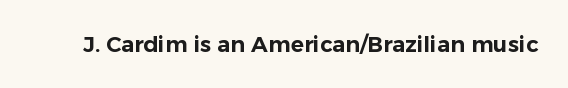
{"italic": "no", "underline": "no", "letter_spacing": "normal", "letter_spacing_em": 0.0, "glyph_px": 22}
